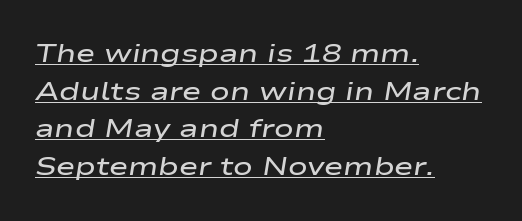
Vertically, the passage feels balanced, rows spaced as you'd expect. Caption: standard tracking, unaltered. Strokes here are thickened, but only to semibold level. Descenders here cross a horizontal rule under the line.
